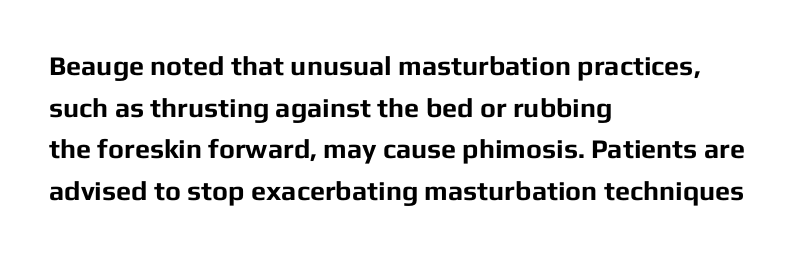
This sample keeps an unexceptional amount of space between lines. Which margin do the lines hug? The left one — the right edge is uneven. The specimen omits any rule beneath the text block's lines. Students, note that the glyphs here touch the page at normal intervals. This is heavy type, rendered in bold.
